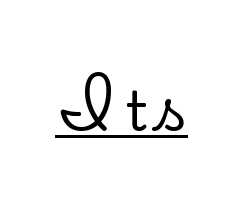
{"serif": "yes", "italic": "no", "width": "normal", "stroke_contrast": "low", "x_height": "small", "monospaced": "no", "underline": "yes", "glyph_px": 54}
